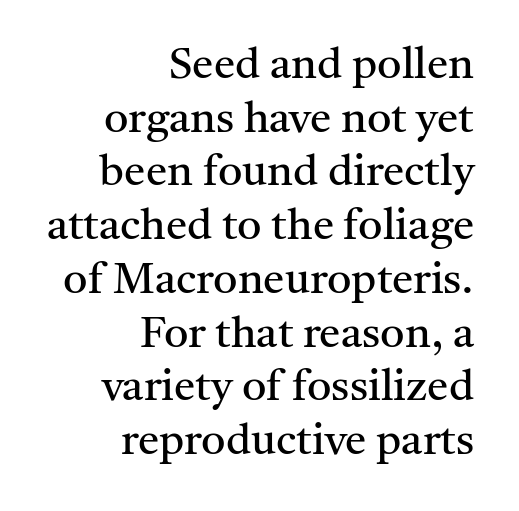
Honestly, the letter spacing is just normal — you wouldn't notice it. Counters stay open thanks to moderate or lighter strokes. Every stem runs plumb, perpendicular to the baseline. The face used here is proportionally spaced, like ordinary book or web type. What's the leading like? Ordinary, nothing unusual.
